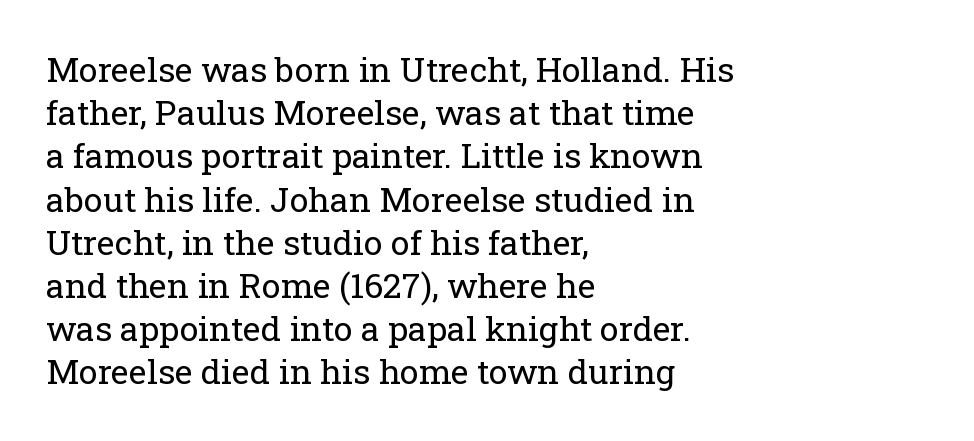
{"serif": "yes", "italic": "no", "bold": "no", "weight": "regular", "width": "normal", "stroke_contrast": "low", "x_height": "medium", "monospaced": "no", "underline": "no", "align": "left", "line_spacing": "normal", "line_spacing_ratio": 1.27, "letter_spacing": "normal", "letter_spacing_em": 0.0, "glyph_px": 34}
